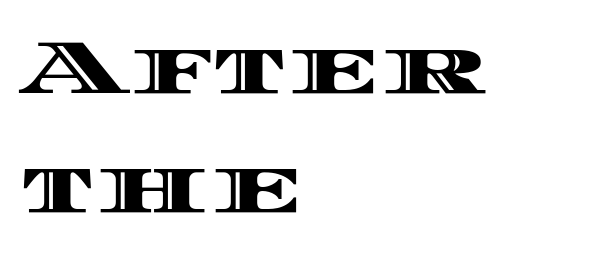
The image shows 78 px wide type, upright; set left-aligned, normal line spacing (1.52x), normal letter spacing, not underlined; a large x-height.
